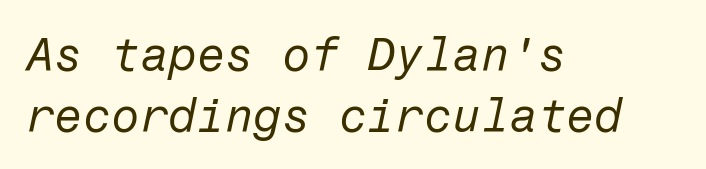
{"italic": "yes", "lean": "right", "slant_degrees": 12, "bold": "no", "weight": "regular", "width": "normal", "stroke_contrast": "low", "x_height": "medium", "underline": "no", "align": "left", "line_spacing": "normal", "line_spacing_ratio": 1.32, "letter_spacing": "normal", "letter_spacing_em": 0.0, "glyph_px": 46}
